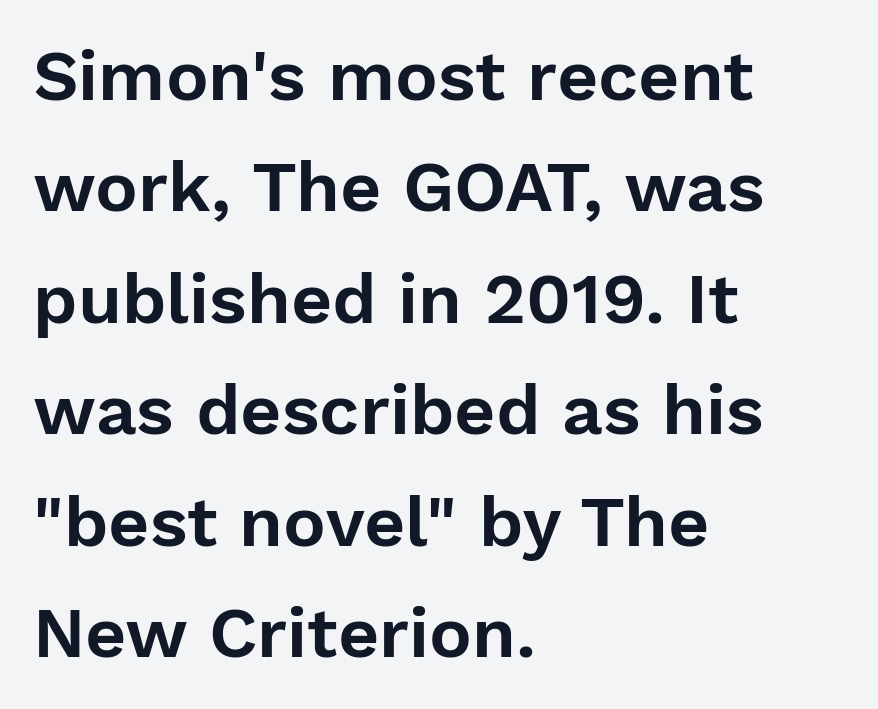
Normally led — the rows are evenly, conventionally spaced. The zone under the glyphs is completely vacant. The specimen reads as upright at a glance. Caption: standard tracking, unaltered. The passage is arranged the way most books set body copy — flush left. You can tell from the bare stems that sans-serif type was used.
